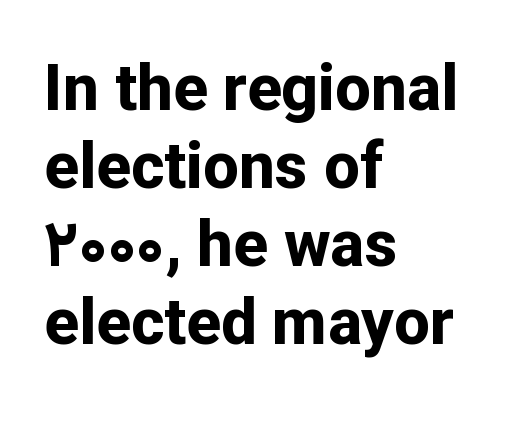
The image shows 64 px bold sans-serif type, upright; set left-aligned, line spacing 1.22x, normal letter spacing, not underlined; low stroke contrast and a medium x-height.
